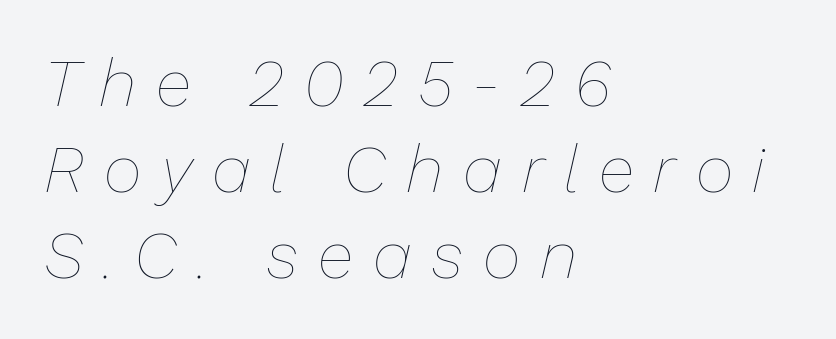
Varying glyph widths throughout — classic text-font behaviour. Unmarked baselines from the first word to the last. The paragraph shown leans on its left margin. This sample keeps an unexceptional amount of space between lines. Italic? Definitely — the glyphs are oblique. The line texture is sparse and dotted thanks to wide tracking.
